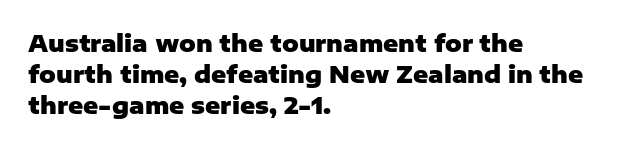
The image shows 23 px bold type, upright; set left-aligned, normal line spacing (1.35x), normal letter spacing, not underlined.
